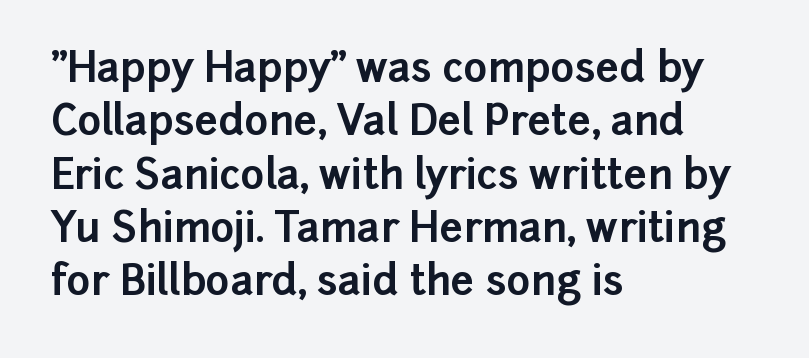
Q: Is the text bold? A: Yes.
Q: Is the text italic (slanted)? A: No, it is upright.
Q: Is the typeface a serif or a sans-serif typeface? A: Sans-serif.
Q: Is the text underlined? A: No.
Q: How is the paragraph aligned? A: Left-aligned.
Q: Is the spacing between letters normal or unusually wide? A: Normal.
Q: Is the spacing between lines tight, normal or loose? A: Normal.
Q: Width (condensed, normal, or wide)? A: Normal.
Q: Stroke contrast? A: Low.
Q: x-height? A: Medium.
Q: Monospaced? A: No.
